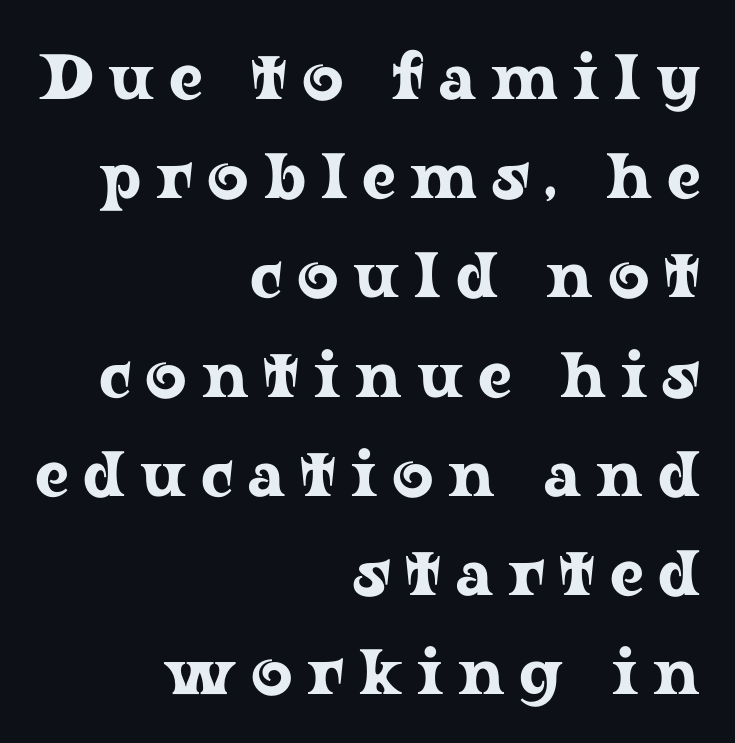
The image shows 64 px wide serif type, upright; set right-aligned, normal line spacing (1.55x), unusually wide letter spacing (+0.23 em), not underlined; low stroke contrast and a medium x-height.
